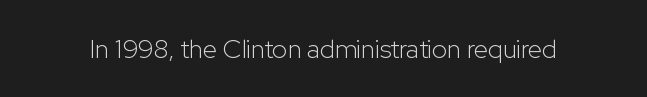
Q: Is the text bold? A: No.
Q: Is the text italic (slanted)? A: No, it is upright.
Q: Is the text underlined? A: No.
Q: Is the spacing between letters normal or unusually wide? A: Normal.
